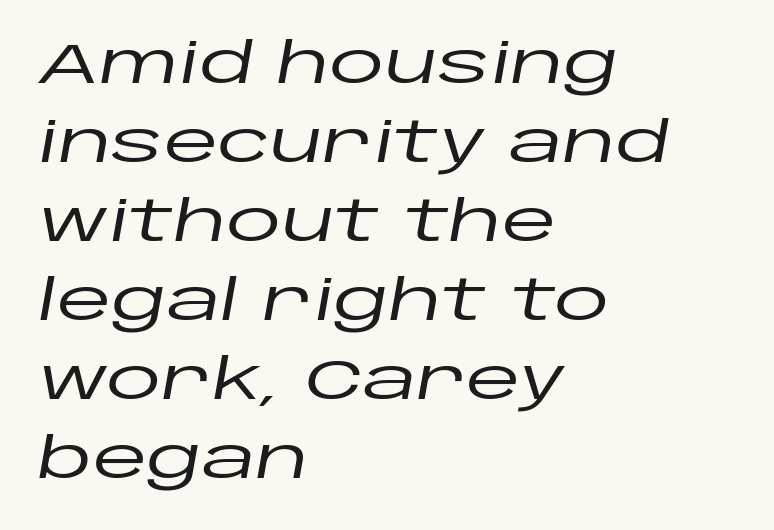
{"italic": "yes", "lean": "right", "slant_degrees": 10, "width": "wide", "stroke_contrast": "low", "x_height": "large", "monospaced": "no", "underline": "no", "align": "left", "line_spacing": "normal", "line_spacing_ratio": 1.41, "letter_spacing": "normal", "letter_spacing_em": 0.0, "glyph_px": 56}
